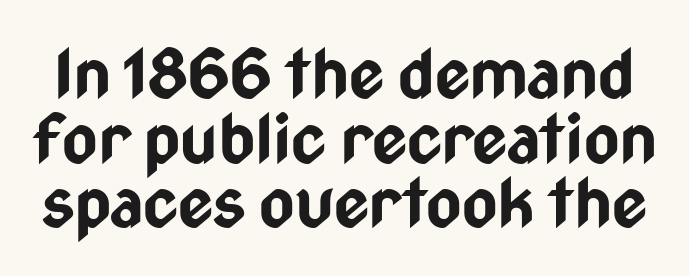
Do the characters align in a grid? No, the font is proportional. Decoration check: the copy has no underline. When letters stand straight like this, we call the style roman or upright. In terms of weight, the rendering is a true, heavy bold.
